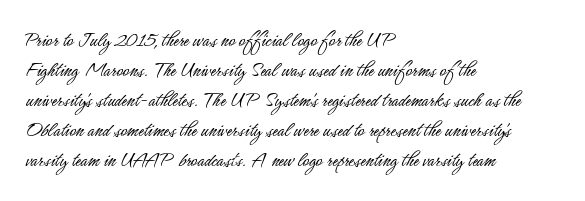
{"bold": "no", "underline": "no", "align": "left", "line_spacing": "normal", "line_spacing_ratio": 1.36, "letter_spacing": "normal", "letter_spacing_em": 0.0, "glyph_px": 22}
